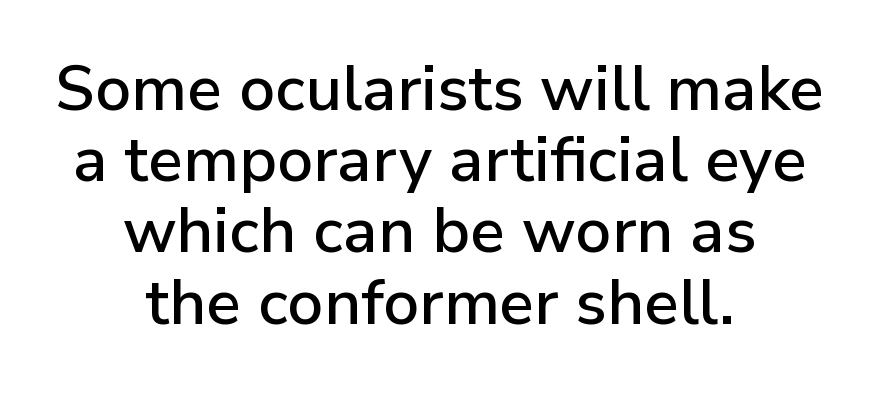
{"serif": "no", "italic": "no", "width": "normal", "stroke_contrast": "low", "x_height": "medium", "monospaced": "no", "underline": "no", "align": "center", "line_spacing": "tight", "line_spacing_ratio": 1.13, "letter_spacing": "normal", "letter_spacing_em": 0.0, "glyph_px": 63}
